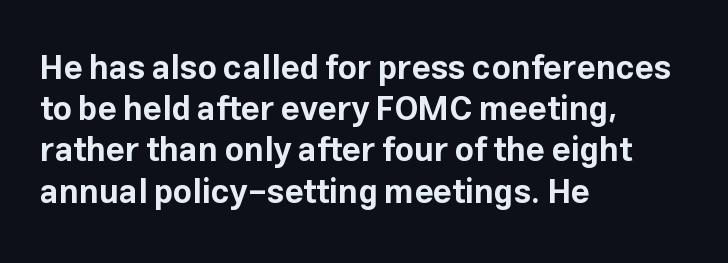
If you measured baseline to baseline, you'd find a middling distance. Each glyph is drawn with heavy, bold strokes. Varying glyph widths throughout — classic text-font behaviour. Leftover space on each line is placed entirely after the last word. Designer's note — italics off, roman on. Rule under the text: the space is simply empty.
